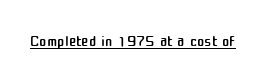
Q: Is the text bold? A: No.
Q: Is the text italic (slanted)? A: No, it is upright.
Q: Is the text underlined? A: Yes.
Q: Is the spacing between letters normal or unusually wide? A: Normal.
